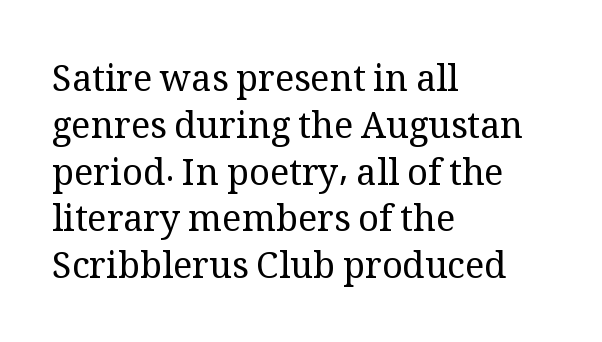
Q: Is the text bold? A: No.
Q: Is the text italic (slanted)? A: No, it is upright.
Q: Is the typeface a serif or a sans-serif typeface? A: Serif.
Q: Is the text underlined? A: No.
Q: How is the paragraph aligned? A: Left-aligned.
Q: Is the spacing between letters normal or unusually wide? A: Normal.
Q: Is the spacing between lines tight, normal or loose? A: Normal.
Q: Width (condensed, normal, or wide)? A: Normal.
Q: Stroke contrast? A: Medium.
Q: x-height? A: Medium.
Q: Monospaced? A: No.
